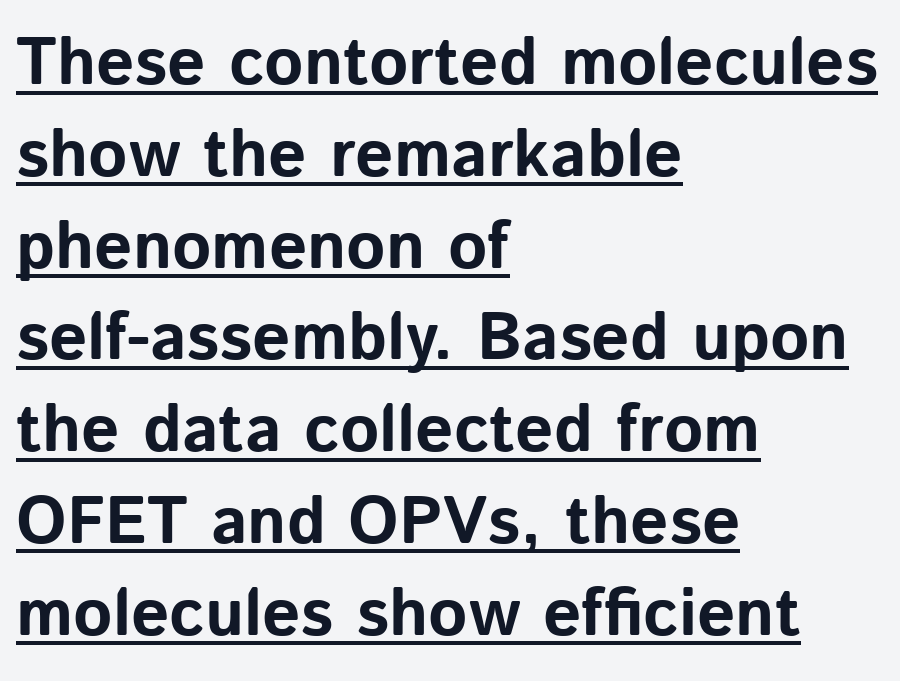
Nothing sits at the stroke ends, so this counts as sans-serif. This is the regular roman posture of the typeface. The face used here is rendered with its standard letterfit. Short and long lines alike share a common starting point at left. The words here are underlined. This block has exactly the height ordinary leading produces.
